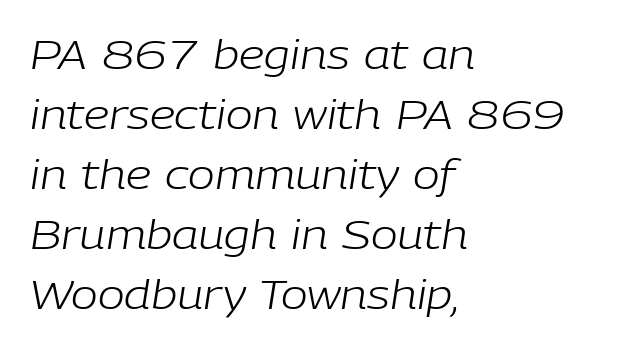
{"italic": "yes", "lean": "right", "slant_degrees": 9, "bold": "no", "weight": "light", "width": "normal", "stroke_contrast": "low", "x_height": "medium", "monospaced": "no", "underline": "no", "align": "left", "line_spacing": "normal", "line_spacing_ratio": 1.5, "letter_spacing": "normal", "letter_spacing_em": 0.0, "glyph_px": 40}
